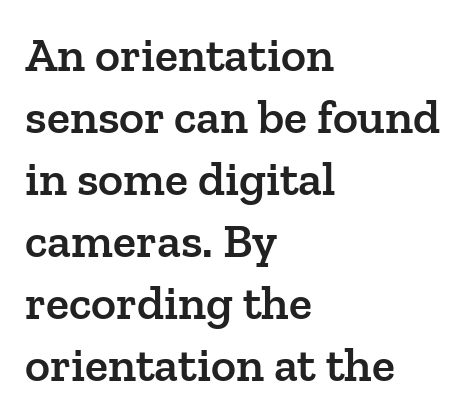
{"serif": "yes", "italic": "no", "bold": "semi", "weight": "semibold", "width": "normal", "stroke_contrast": "low", "x_height": "medium", "monospaced": "no", "underline": "no", "align": "left", "line_spacing": "normal", "line_spacing_ratio": 1.29, "letter_spacing": "normal", "letter_spacing_em": 0.0, "glyph_px": 48}
